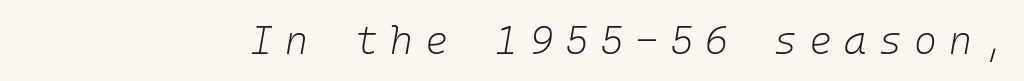
The image shows 39 px light type, italic (leaning right), monospaced; set unusually wide letter spacing (+0.31 em), not underlined; low stroke contrast and a medium x-height.
